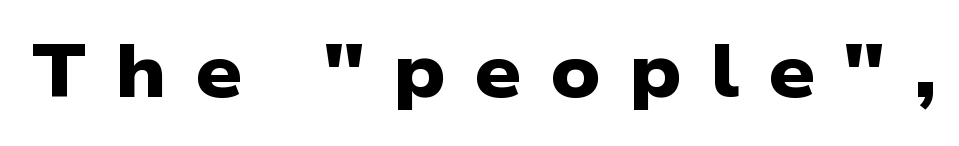
Q: Is the text bold? A: Yes.
Q: Is the typeface a serif or a sans-serif typeface? A: Sans-serif.
Q: Is the text underlined? A: No.
Q: Is the spacing between letters normal or unusually wide? A: Unusually wide.
Q: Width (condensed, normal, or wide)? A: Wide.
Q: Stroke contrast? A: Low.
Q: x-height? A: Medium.
Q: Monospaced? A: No.
